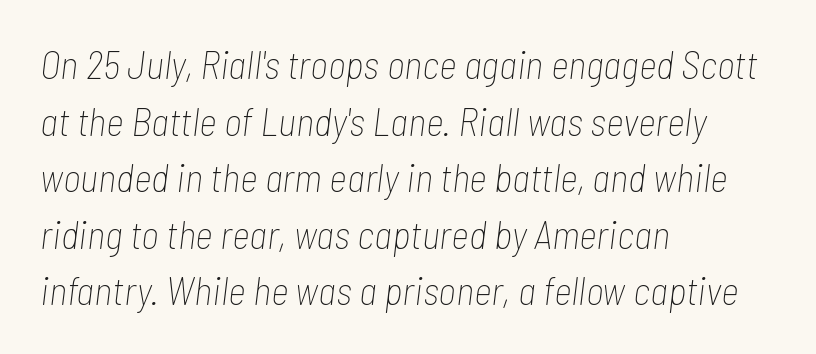
{"italic": "yes", "lean": "right", "slant_degrees": 7, "bold": "no", "weight": "thin", "width": "condensed", "stroke_contrast": "low", "x_height": "medium", "monospaced": "no", "underline": "no", "align": "left", "line_spacing": "normal", "line_spacing_ratio": 1.45, "letter_spacing": "normal", "letter_spacing_em": 0.0, "glyph_px": 39}
